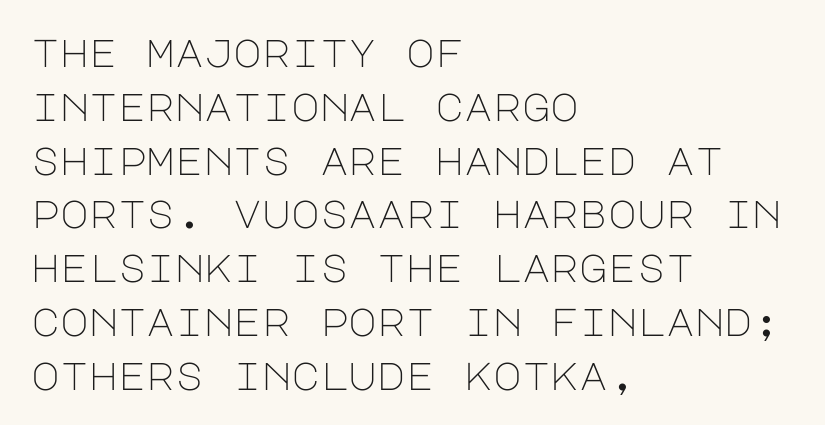
The tracking reads as untouched default to a designer's eye. Quick note: not italic, upright. Does the leading feel generous? No, just average. Is the stroke heavy? The answer is a plain regular-or-lighter. These lines are set flush left with a ragged right edge.
